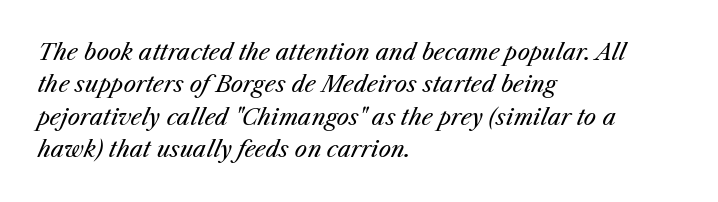
{"italic": "yes", "lean": "right", "slant_degrees": 25, "bold": "no", "underline": "no", "align": "left", "line_spacing": "normal", "line_spacing_ratio": 1.47, "letter_spacing": "normal", "letter_spacing_em": 0.0, "glyph_px": 22}
